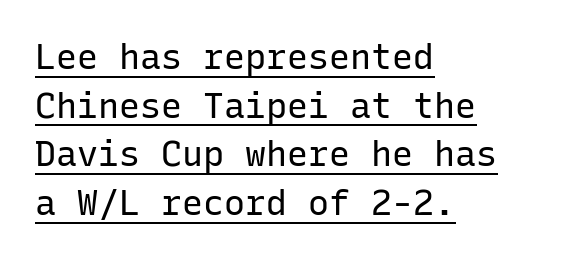
{"serif": "no", "italic": "no", "bold": "no", "weight": "regular", "width": "normal", "stroke_contrast": "low", "x_height": "medium", "monospaced": "yes", "underline": "yes", "align": "left", "line_spacing": "normal", "line_spacing_ratio": 1.39, "letter_spacing": "normal", "letter_spacing_em": 0.0, "glyph_px": 35}
